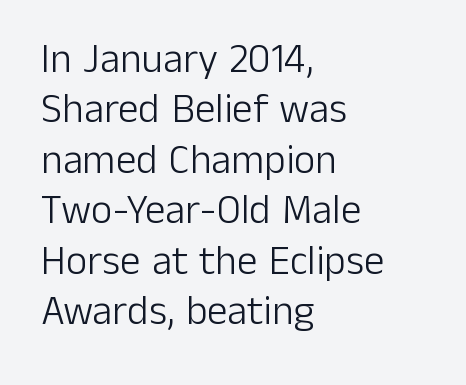
{"serif": "no", "italic": "no", "bold": "no", "weight": "light", "width": "normal", "stroke_contrast": "low", "x_height": "medium", "monospaced": "no", "underline": "no", "align": "left", "line_spacing_ratio": 1.23, "letter_spacing": "normal", "letter_spacing_em": 0.0, "glyph_px": 41}
